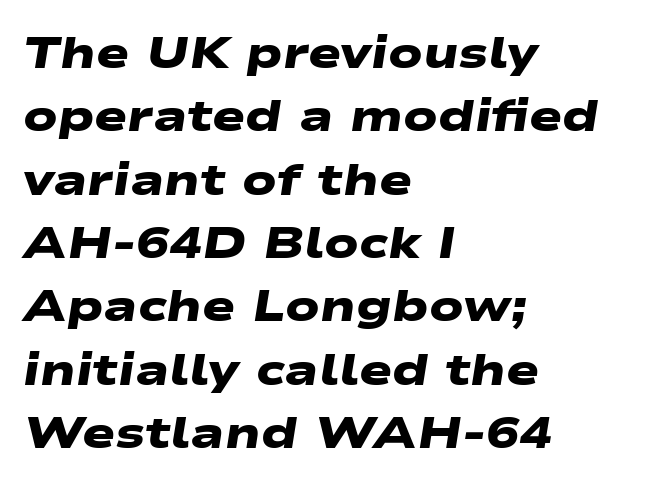
Q: Is the text bold? A: Yes.
Q: Is the typeface a serif or a sans-serif typeface? A: Sans-serif.
Q: Is the text underlined? A: No.
Q: How is the paragraph aligned? A: Left-aligned.
Q: Is the spacing between letters normal or unusually wide? A: Normal.
Q: Is the spacing between lines tight, normal or loose? A: Normal.
Q: Width (condensed, normal, or wide)? A: Wide.
Q: Stroke contrast? A: Low.
Q: x-height? A: Medium.
Q: Monospaced? A: No.
